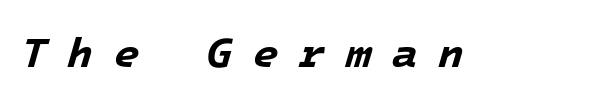
Q: Is the text bold? A: Yes.
Q: Is the text italic (slanted)? A: Yes, it leans right by about 16 degrees.
Q: Is the text underlined? A: No.
Q: Is the spacing between letters normal or unusually wide? A: Unusually wide.
Q: Width (condensed, normal, or wide)? A: Normal.
Q: Stroke contrast? A: Low.
Q: x-height? A: Medium.
Q: Monospaced? A: Yes.
